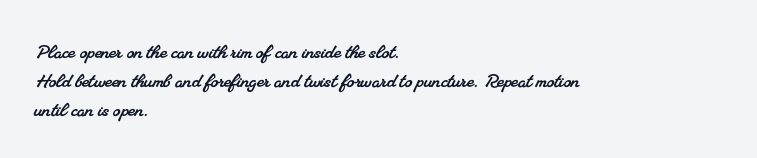
The image shows 24 px text type; set left-aligned, line spacing 1.21x, normal letter spacing, not underlined.
